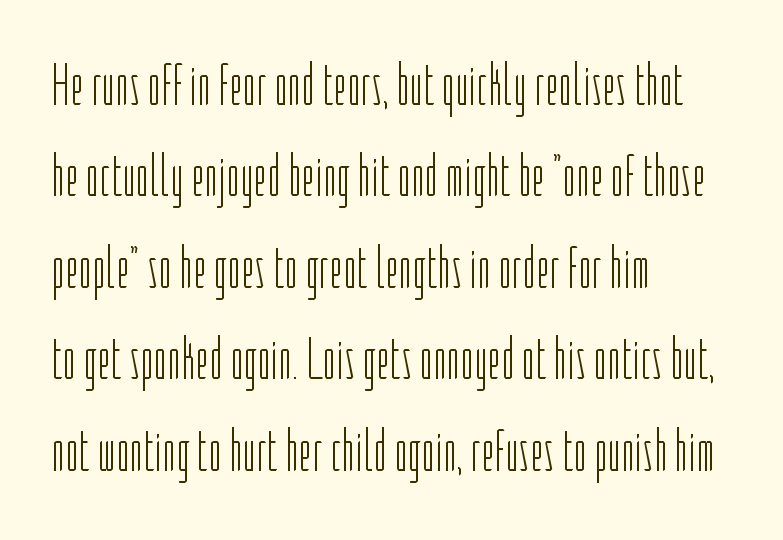
Q: Is the text bold? A: No.
Q: Is the text italic (slanted)? A: No, it is upright.
Q: Is the typeface a serif or a sans-serif typeface? A: Sans-serif.
Q: Is the text underlined? A: No.
Q: How is the paragraph aligned? A: Left-aligned.
Q: Is the spacing between letters normal or unusually wide? A: Normal.
Q: Is the spacing between lines tight, normal or loose? A: Normal.
Q: Width (condensed, normal, or wide)? A: Condensed.
Q: Stroke contrast? A: Low.
Q: x-height? A: Medium.
Q: Monospaced? A: No.
